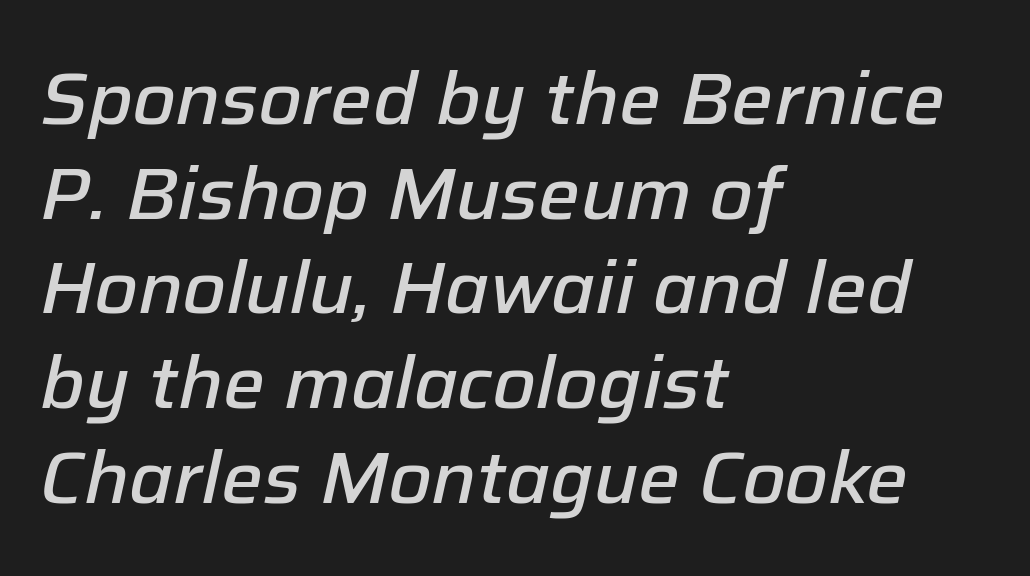
Q: Is the text bold? A: Semi-bold.
Q: Is the text italic (slanted)? A: Yes, it leans right by about 12 degrees.
Q: Is the text underlined? A: No.
Q: How is the paragraph aligned? A: Left-aligned.
Q: Is the spacing between letters normal or unusually wide? A: Normal.
Q: Is the spacing between lines tight, normal or loose? A: Normal.
Q: Width (condensed, normal, or wide)? A: Normal.
Q: Stroke contrast? A: Low.
Q: x-height? A: Medium.
Q: Monospaced? A: No.
